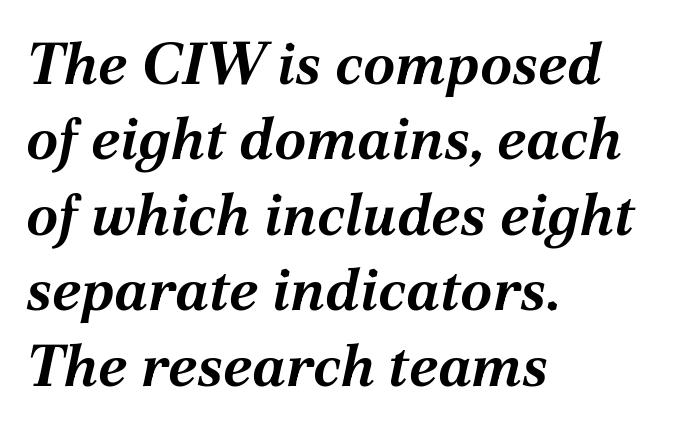
Notice how descenders clear the ascenders below comfortably — that's standard leading. The rendering keeps characters at their native spacing. Designer's note — italics engaged. Heavy-handed strokes throughout: this text is bold.
